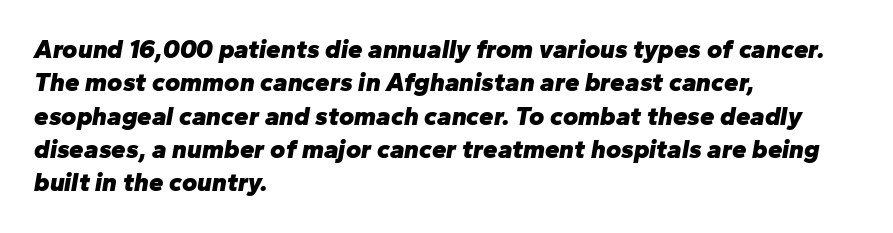
{"italic": "yes", "lean": "right", "slant_degrees": 10, "bold": "yes", "underline": "no", "align": "left", "line_spacing": "normal", "line_spacing_ratio": 1.28, "letter_spacing": "normal", "letter_spacing_em": 0.0, "glyph_px": 26}
